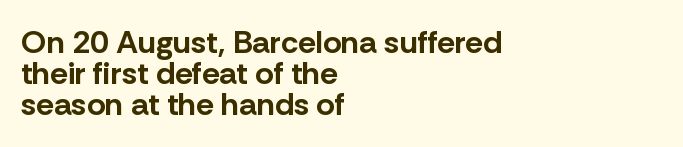
How are the letters spaced? Ordinarily, with no added tracking. The letters advance in unequal steps, a hallmark of proportional type. One-word summary of the alignment: left. The glyphs are unaccompanied by any horizontal stroke below them. Notice how descenders almost collide with the ascenders below — that's tight leading.
